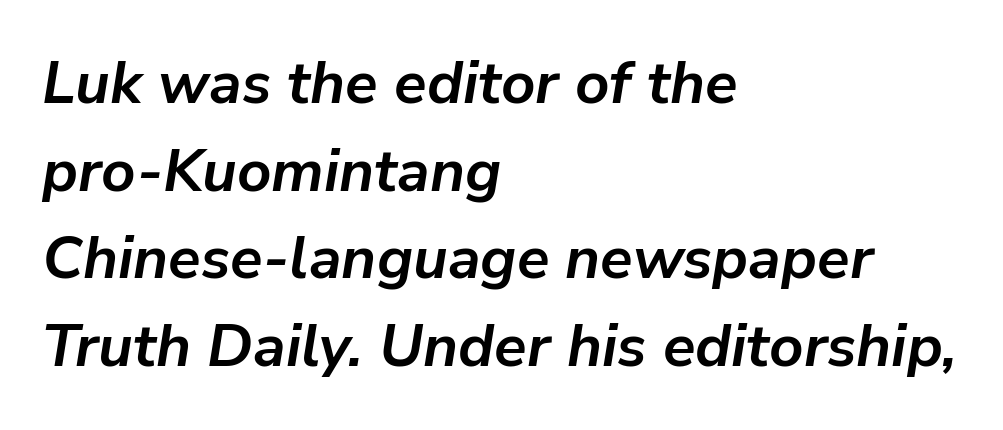
{"italic": "yes", "lean": "right", "slant_degrees": 9, "bold": "yes", "weight": "semibold", "width": "normal", "stroke_contrast": "low", "x_height": "medium", "monospaced": "no", "underline": "no", "align": "left", "line_spacing": "normal", "line_spacing_ratio": 1.46, "letter_spacing": "normal", "letter_spacing_em": 0.0, "glyph_px": 60}
